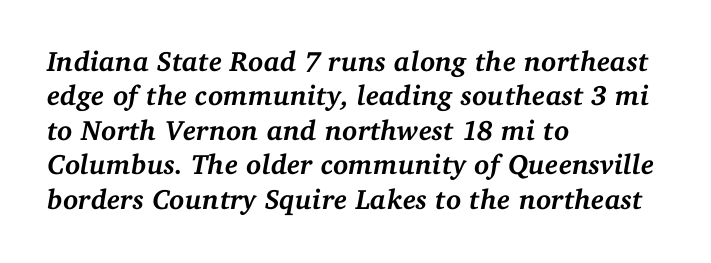
Q: Is the text bold? A: Yes.
Q: Is the text italic (slanted)? A: Yes, it leans right by about 11 degrees.
Q: Is the typeface a serif or a sans-serif typeface? A: Serif.
Q: Is the text underlined? A: No.
Q: How is the paragraph aligned? A: Left-aligned.
Q: Is the spacing between letters normal or unusually wide? A: Normal.
Q: Width (condensed, normal, or wide)? A: Normal.
Q: Stroke contrast? A: Medium.
Q: x-height? A: Medium.
Q: Monospaced? A: No.
